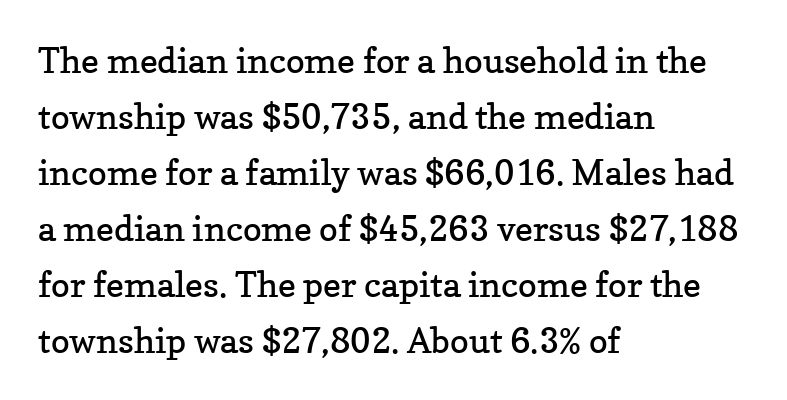
Q: Is the text bold? A: No.
Q: Is the text italic (slanted)? A: No, it is upright.
Q: Is the typeface a serif or a sans-serif typeface? A: Serif.
Q: Is the text underlined? A: No.
Q: How is the paragraph aligned? A: Left-aligned.
Q: Is the spacing between letters normal or unusually wide? A: Normal.
Q: Is the spacing between lines tight, normal or loose? A: Normal.
Q: Width (condensed, normal, or wide)? A: Normal.
Q: Stroke contrast? A: Low.
Q: x-height? A: Medium.
Q: Monospaced? A: No.
